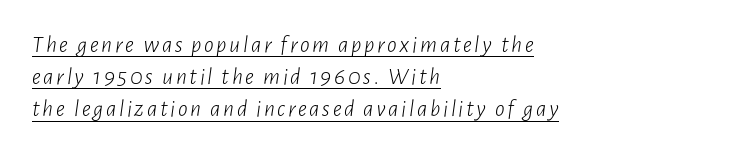
The image shows 24 px text type, italic (leaning right); set left-aligned, normal line spacing (1.34x), underlined.
